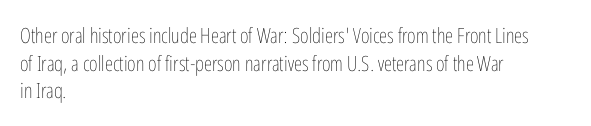
Q: Is the text bold? A: No.
Q: Is the text italic (slanted)? A: No, it is upright.
Q: Is the text underlined? A: No.
Q: How is the paragraph aligned? A: Left-aligned.
Q: Is the spacing between letters normal or unusually wide? A: Normal.
Q: Is the spacing between lines tight, normal or loose? A: Normal.
